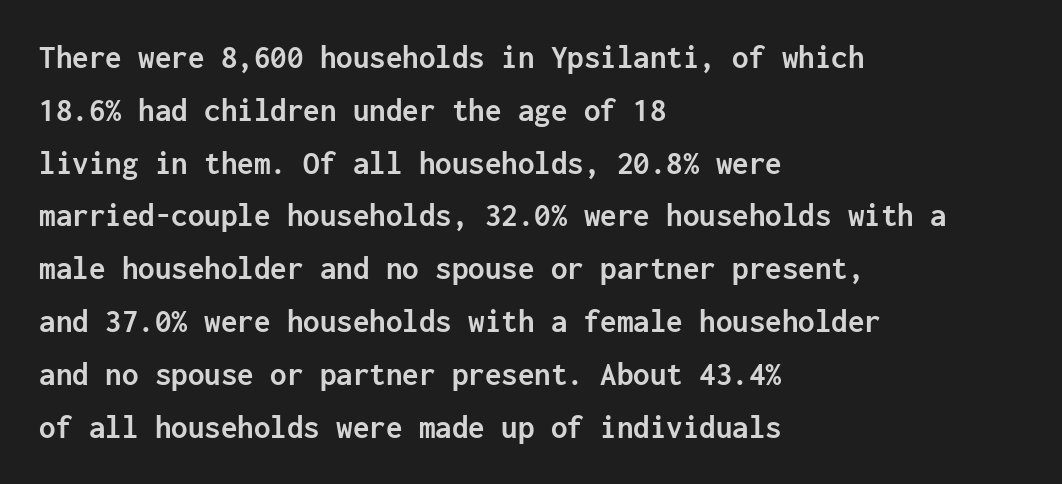
{"serif": "no", "italic": "no", "bold": "yes", "weight": "semibold", "width": "normal", "stroke_contrast": "low", "x_height": "medium", "monospaced": "yes", "underline": "no", "align": "left", "line_spacing": "normal", "line_spacing_ratio": 1.6, "letter_spacing": "normal", "letter_spacing_em": 0.0, "glyph_px": 33}
